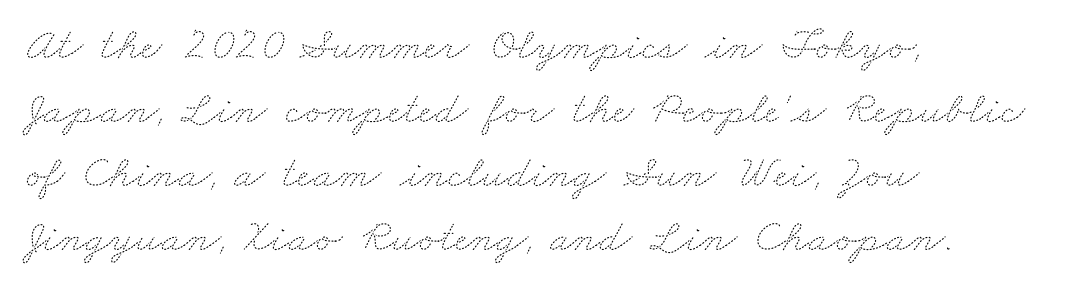
Reading down the block, your eye returns to a fixed left position each line. A typesetter would call this proportional, since set widths differ per character. Spacing between characters is what you'd get straight out of the box. A quiet, ordinary-to-light weight characterises the typeface. Glance below the letters and you will spot only blank space.
